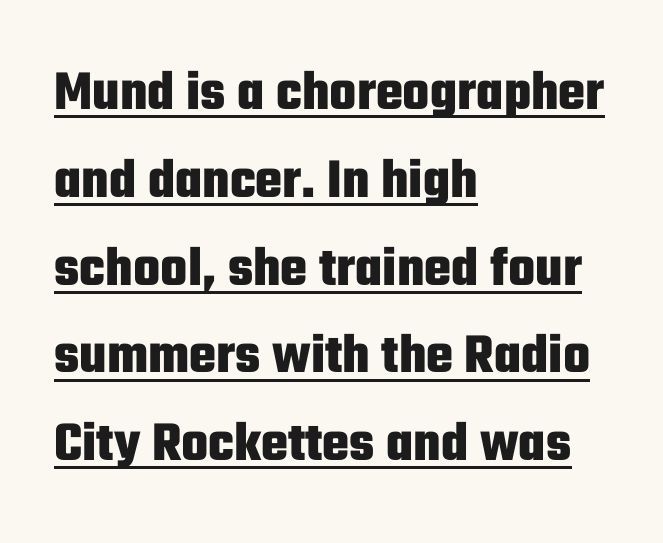
As a designer I'd log this as weight 700, bold. Leading: standard. The compositor pushed each line to the left boundary. Has an underline been added? It has. Is there any slant? The stems are plumb.
